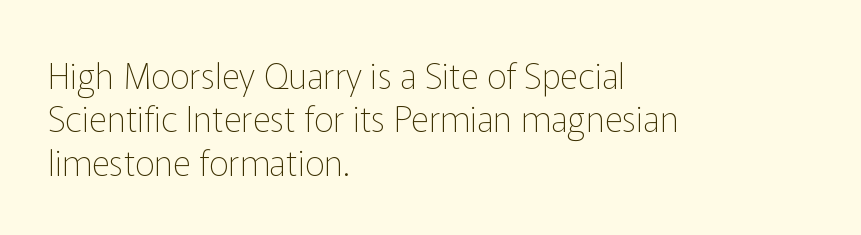
{"serif": "no", "italic": "no", "bold": "no", "weight": "thin", "width": "normal", "stroke_contrast": "low", "x_height": "medium", "monospaced": "no", "underline": "no", "align": "left", "line_spacing_ratio": 1.24, "letter_spacing": "normal", "letter_spacing_em": 0.0, "glyph_px": 35}
